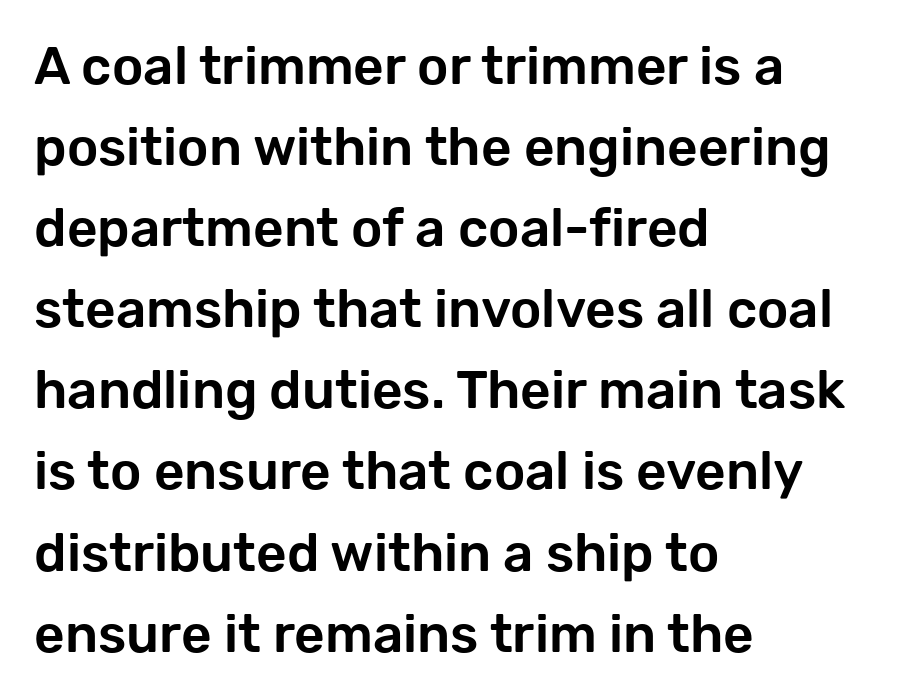
{"serif": "no", "italic": "no", "width": "normal", "stroke_contrast": "low", "x_height": "medium", "monospaced": "no", "underline": "no", "align": "left", "line_spacing": "normal", "line_spacing_ratio": 1.53, "letter_spacing": "normal", "letter_spacing_em": 0.0, "glyph_px": 53}
